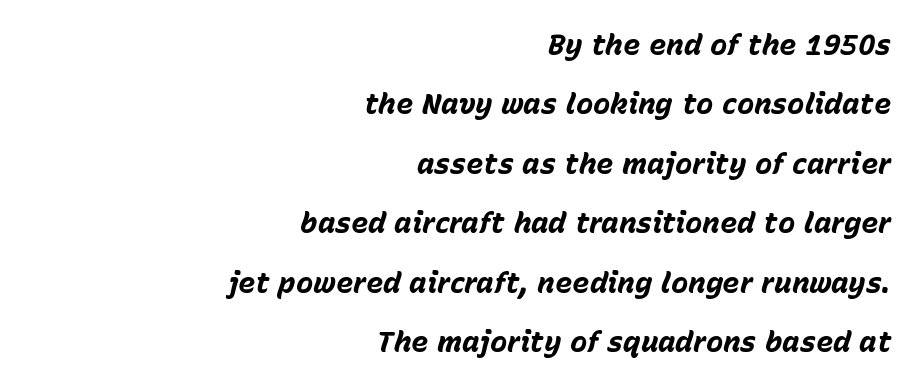
The image shows 29 px bold type, italic (leaning right); set right-aligned, loose line spacing (2.05x), normal letter spacing, not underlined; low stroke contrast and a medium x-height.
